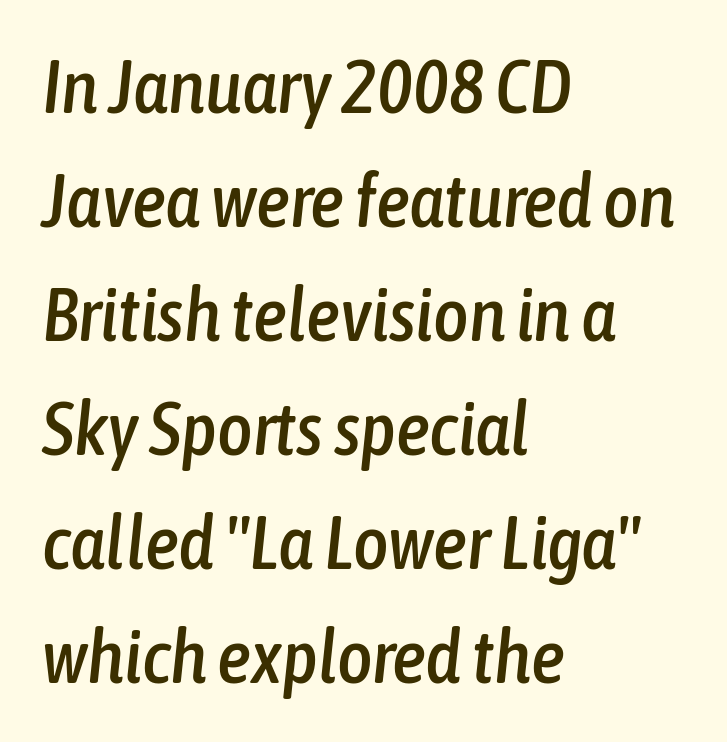
The image shows 76 px condensed type, italic (leaning right); set left-aligned, normal line spacing (1.5x), normal letter spacing, not underlined; low stroke contrast and a medium x-height.
